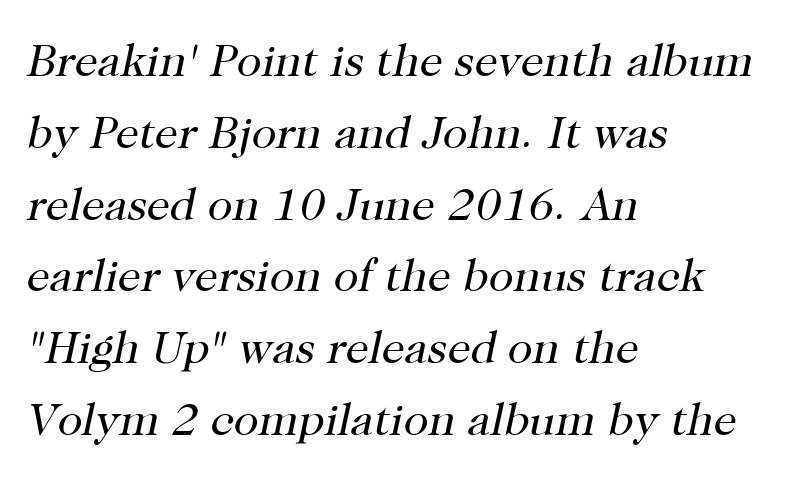
Observe the lean: these are italic letterforms. Nobody touched the tracking dial on this one. The strokes are not fattened; the text isn't bold. Quick note: underline off. Every row of glyphs begins at an identical x-position on the left. In terms of letterform style, serifs are clearly present.
